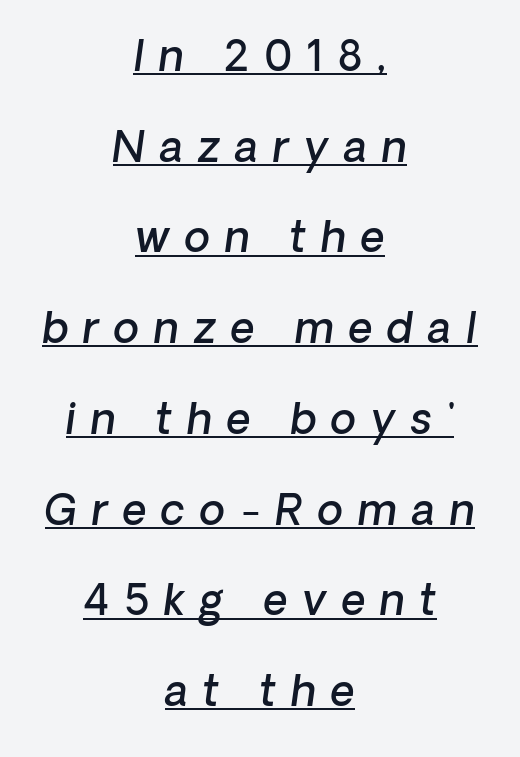
The image shows 42 px semibold type, italic (leaning right); set centered, loose line spacing (2.16x), unusually wide letter spacing (+0.35 em), underlined; low stroke contrast and a medium x-height.
